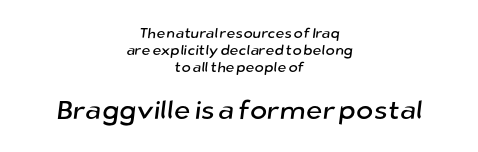
Q: Is the text underlined? A: No.
Q: How is the paragraph aligned? A: Centered.
Q: Is the spacing between letters normal or unusually wide? A: Normal.
Q: Which block of text is set in a larger size, the first (top) or the second (bottom)? A: The second (bottom) one.
